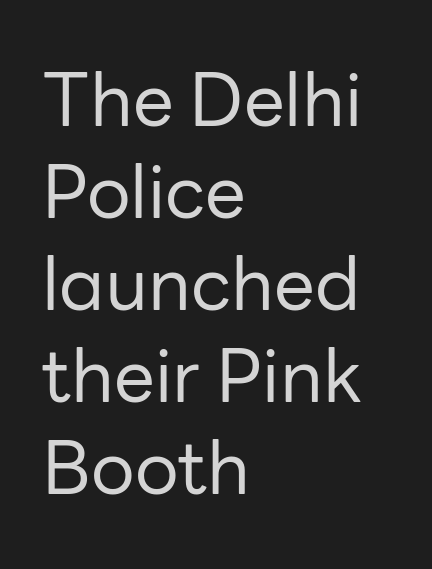
The letters sit at their default tracking, neither squeezed nor spread. All the whitespace from short lines collects on the right. Varying glyph widths throughout — classic text-font behaviour. Unlike a traditional serif, this face leaves its strokes unadorned. No heavy texture on the line: the type isn't bold. Whoever set this chose a conventional vertical rhythm.
